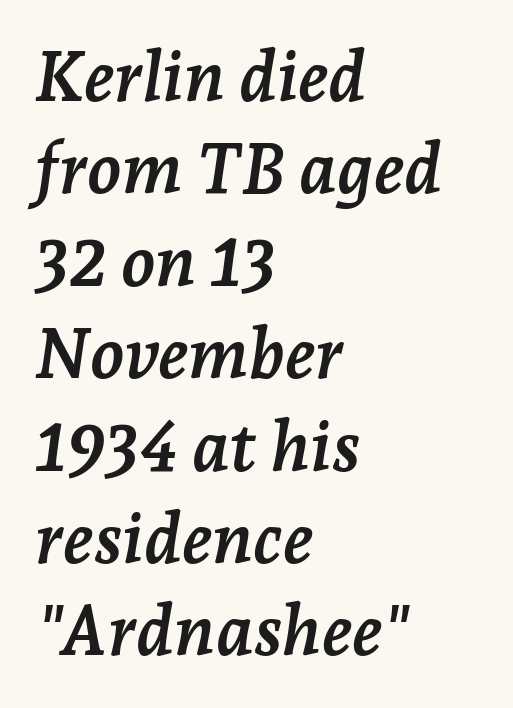
The image shows 70 px semibold serif type, italic (leaning right); set left-aligned, normal line spacing (1.32x), normal letter spacing, not underlined; low stroke contrast and a medium x-height.
